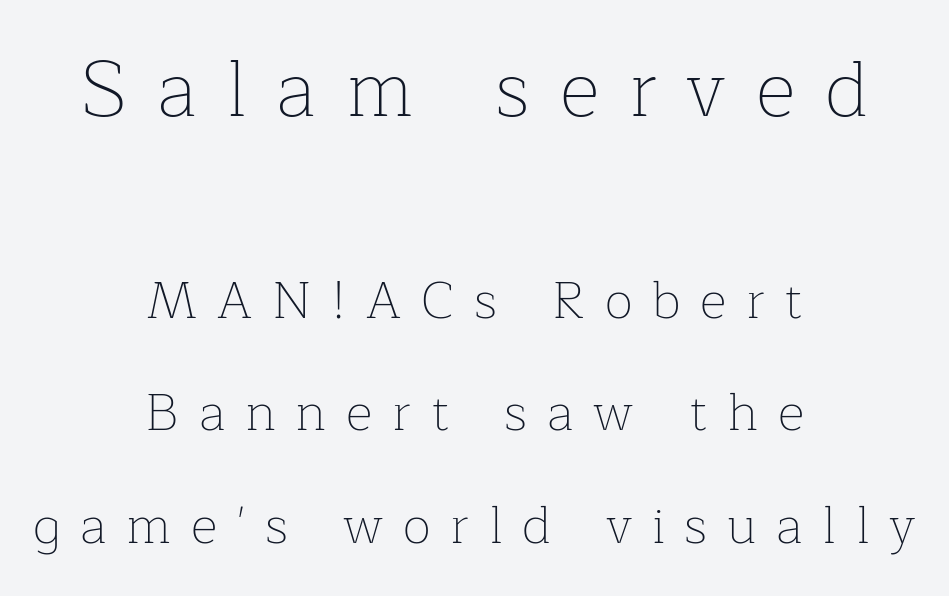
Which margin do the lines hug? Neither — every line sits in the middle. There is plenty of visible air inserted between adjacent glyphs. Posture: vertical. Size contrast runs from large at the top to small at the bottom. How would I describe the line gaps? Wide and relaxed. Summary of weight: not heavy and not bold.
